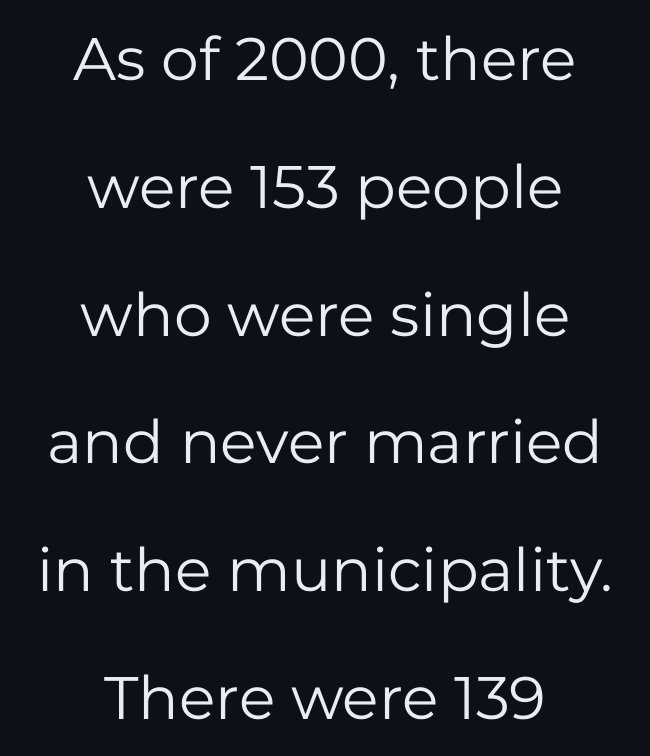
The image shows 60 px regular-weight sans-serif type, upright; set centered, loose line spacing (2.13x), normal letter spacing, not underlined; low stroke contrast and a medium x-height.
